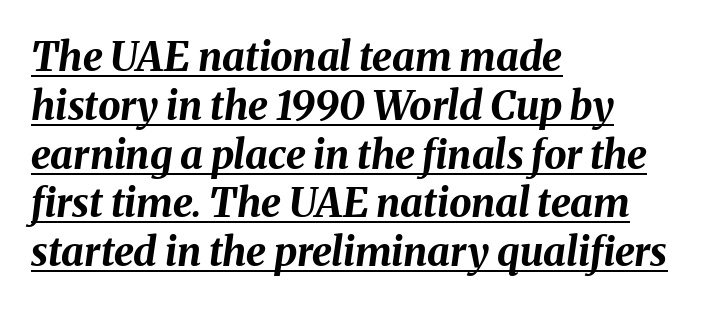
{"italic": "yes", "lean": "right", "slant_degrees": 8, "bold": "yes", "weight": "bold", "width": "normal", "stroke_contrast": "medium", "x_height": "medium", "monospaced": "no", "underline": "yes", "align": "left", "line_spacing_ratio": 1.22, "letter_spacing": "normal", "letter_spacing_em": 0.0, "glyph_px": 40}
